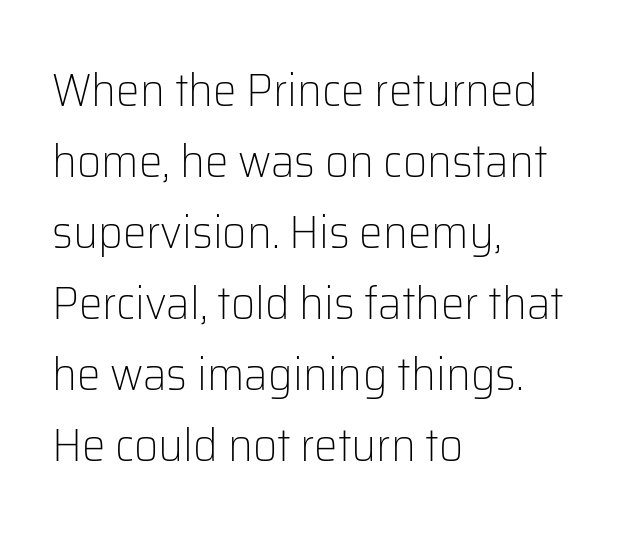
A typesetter would label this face a sans. No extra ink here — the face is not bold. Each letter keeps its own natural width here, so spacing adapts to shape. Glance below the letters and you will spot only blank space.
